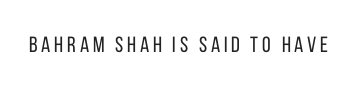
{"italic": "no", "bold": "no", "underline": "no", "glyph_px": 22}
